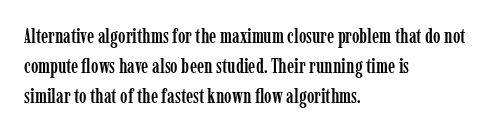
Q: Is the text italic (slanted)? A: No, it is upright.
Q: Is the text underlined? A: No.
Q: How is the paragraph aligned? A: Left-aligned.
Q: Is the spacing between letters normal or unusually wide? A: Normal.
Q: Is the spacing between lines tight, normal or loose? A: Normal.
